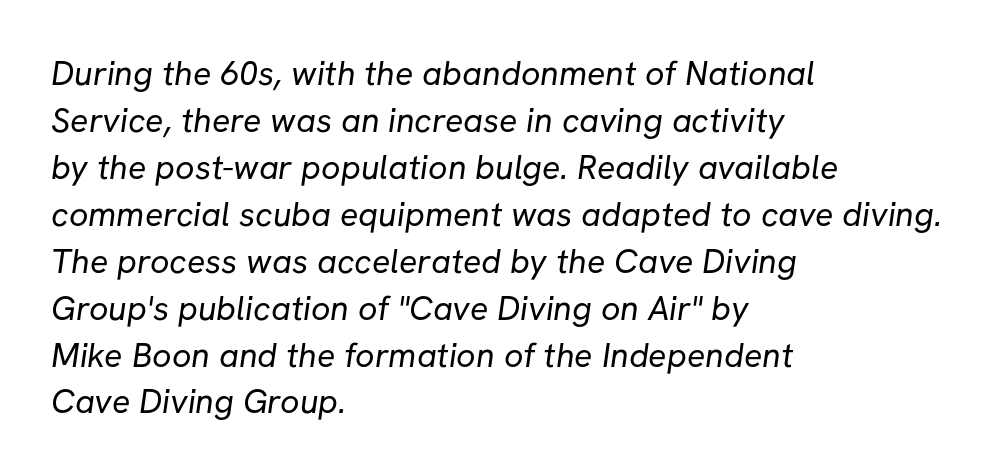
{"serif": "no", "bold": "no", "weight": "regular", "width": "normal", "stroke_contrast": "low", "x_height": "medium", "monospaced": "no", "underline": "no", "align": "left", "line_spacing": "normal", "line_spacing_ratio": 1.38, "letter_spacing": "normal", "letter_spacing_em": 0.0, "glyph_px": 34}
